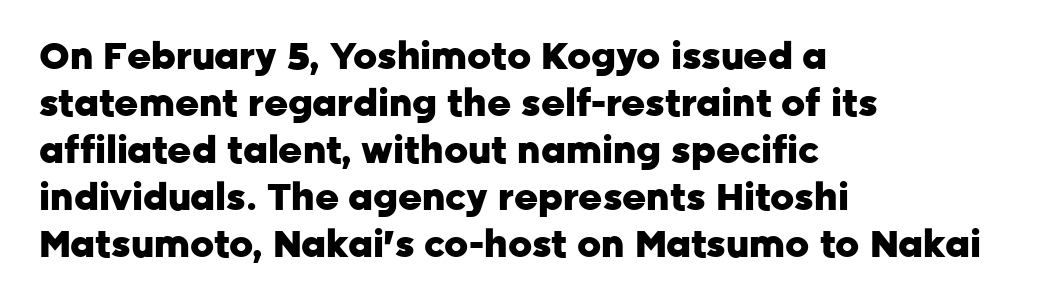
Q: Is the text bold? A: Yes.
Q: Is the text italic (slanted)? A: No, it is upright.
Q: Is the typeface a serif or a sans-serif typeface? A: Sans-serif.
Q: Is the text underlined? A: No.
Q: How is the paragraph aligned? A: Left-aligned.
Q: Is the spacing between letters normal or unusually wide? A: Normal.
Q: Is the spacing between lines tight, normal or loose? A: Normal.
Q: Width (condensed, normal, or wide)? A: Normal.
Q: Stroke contrast? A: Low.
Q: x-height? A: Medium.
Q: Monospaced? A: No.
